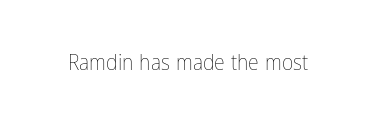
The space directly below the letters is spotless. Quick note: not italic, upright. The line texture is even and compact thanks to regular tracking. These glyphs show unthickened strokes, regular width or finer.
